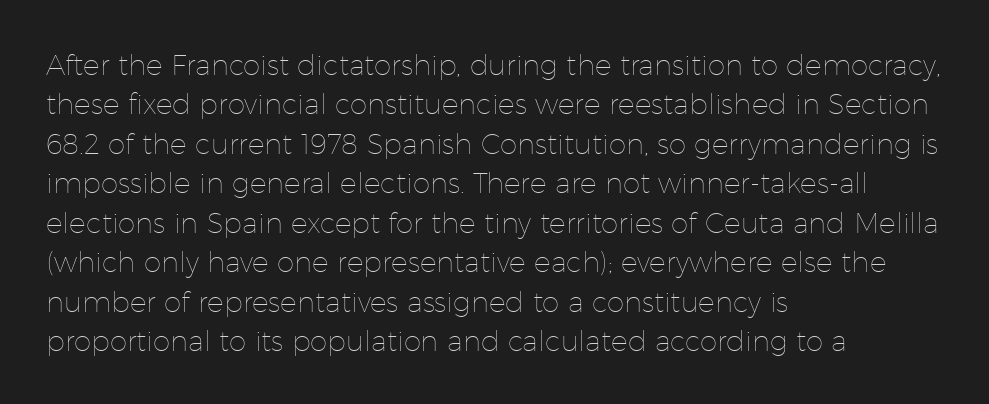
The typesetter chose a ragged-right arrangement here. Caption: face not bold, strokes unweighted. In terms of letterspacing, this is plain default setting. The type sits square on the baseline with zero lean. The space directly below the letters is spotless. Line spacing here is normal.
